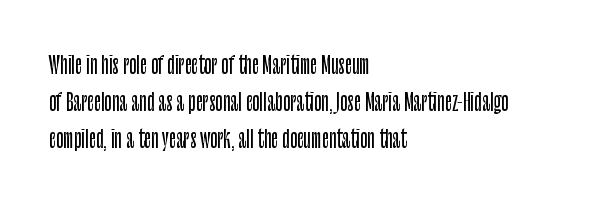
Interline gaps are of average width in this sample. The letters stand upright; this is a roman face. The face used here is rendered with its standard letterfit. Leftover space on each line is placed entirely after the last word. Beneath every word, the page is bare.
